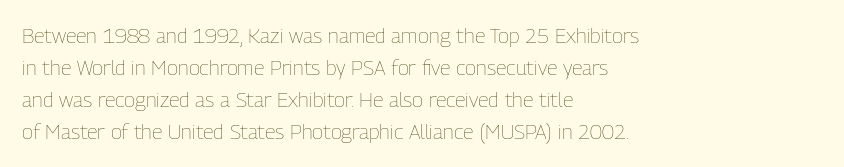
Q: Is the text bold? A: No.
Q: Is the text italic (slanted)? A: No, it is upright.
Q: Is the text underlined? A: No.
Q: How is the paragraph aligned? A: Left-aligned.
Q: Is the spacing between letters normal or unusually wide? A: Normal.
Q: Is the spacing between lines tight, normal or loose? A: Normal.
